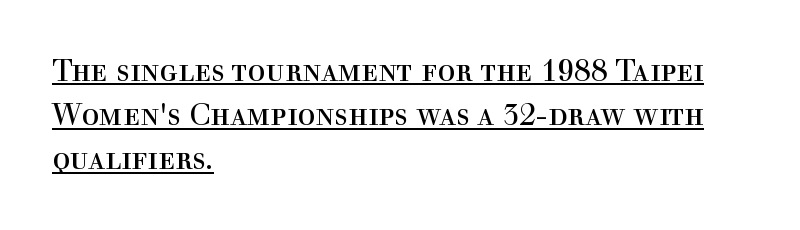
Q: Is the text bold? A: No.
Q: Is the text italic (slanted)? A: No, it is upright.
Q: Is the typeface a serif or a sans-serif typeface? A: Serif.
Q: Is the text underlined? A: Yes.
Q: How is the paragraph aligned? A: Left-aligned.
Q: Is the spacing between letters normal or unusually wide? A: Normal.
Q: Is the spacing between lines tight, normal or loose? A: Normal.
Q: Width (condensed, normal, or wide)? A: Normal.
Q: x-height? A: Medium.
Q: Monospaced? A: No.
